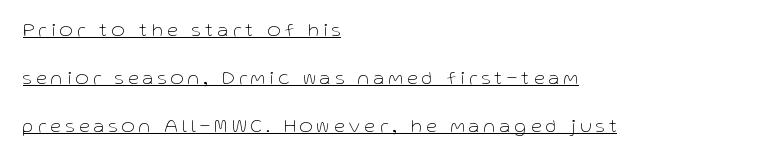
The image shows 20 px text type, upright; set left-aligned, loose line spacing (2.4x), unusually wide letter spacing (+0.22 em), underlined.
